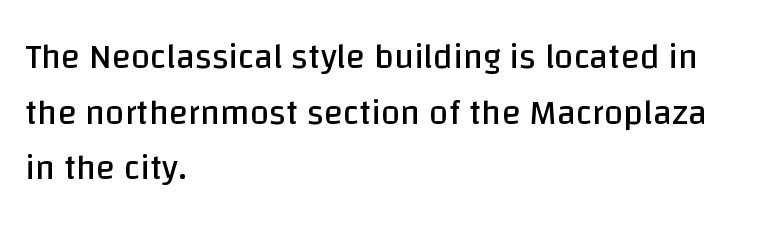
The image shows 35 px regular-weight sans-serif type, upright; set left-aligned, normal line spacing (1.59x), normal letter spacing, not underlined; low stroke contrast and a large x-height.
